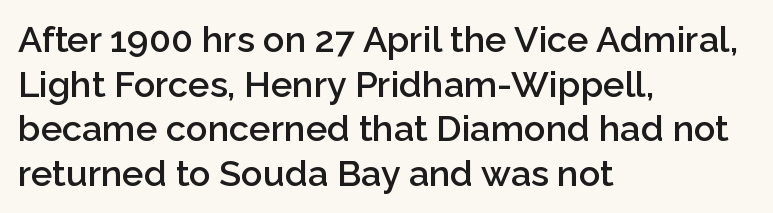
Serif or sans? Sans — the stroke terminals are bare. You could not count columns in this text — the font is proportionally spaced. No word sits above an underline. Compared with a centered layout, this one pins lines to the left instead. Firm but not heavy-handed strokes: this text is semibold.
